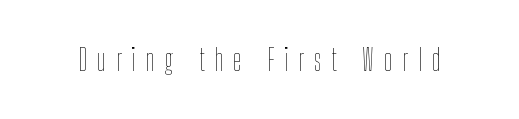
The image shows 30 px thin, condensed type, upright; set unusually wide letter spacing (+0.33 em), not underlined; low stroke contrast and a medium x-height.
